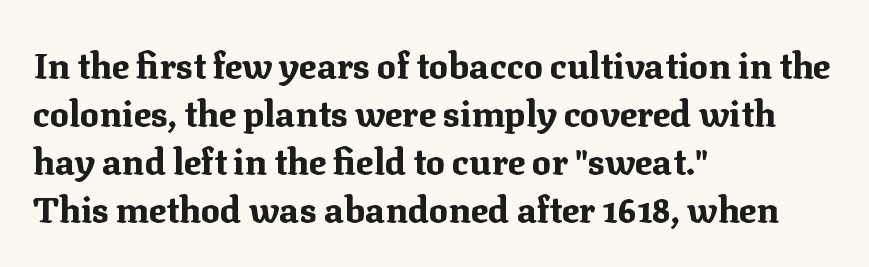
Plenty of ink on the page — the face is bold. Style check: upright. Between one letter and the next there's only the usual sliver of space. Proportional: the letters do not fall into vertical columns.
